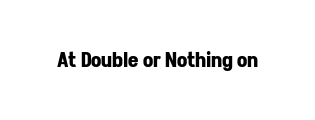
The rendering keeps characters at their native spacing. Underlining? Definitely not there. Nope, not italic — everything's standing straight. Set as a true bold cut, around the 700 mark.
